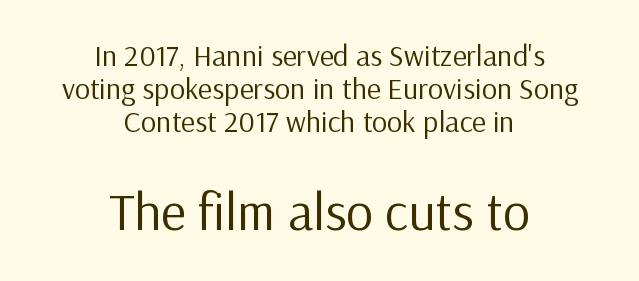
The image shows 53 px regular-weight sans-serif type, upright; set centered, tight line spacing (1.1x), normal letter spacing, not underlined; the second (bottom) block is 1.77x larger; low stroke contrast and a medium x-height.
